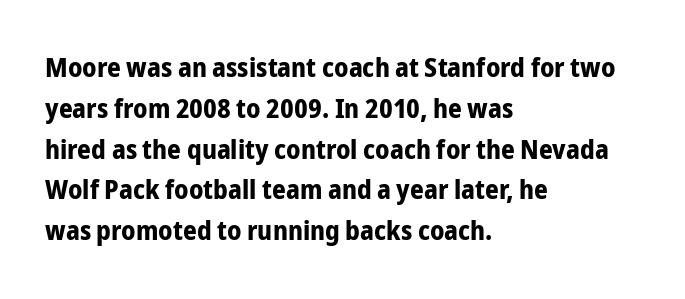
The image shows 27 px bold type, upright; set left-aligned, normal line spacing (1.51x), normal letter spacing, not underlined.
